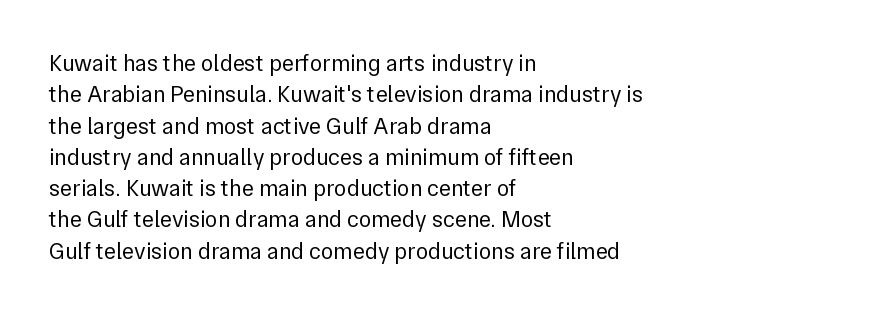
Q: Is the text bold? A: No.
Q: Is the text italic (slanted)? A: No, it is upright.
Q: Is the text underlined? A: No.
Q: How is the paragraph aligned? A: Left-aligned.
Q: Is the spacing between letters normal or unusually wide? A: Normal.
Q: Is the spacing between lines tight, normal or loose? A: Normal.
